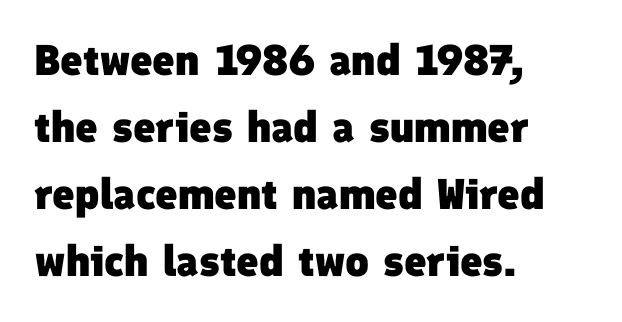
{"serif": "no", "bold": "yes", "weight": "heavy", "width": "normal", "stroke_contrast": "low", "x_height": "medium", "monospaced": "no", "underline": "no", "align": "left", "line_spacing": "normal", "line_spacing_ratio": 1.56, "letter_spacing": "normal", "letter_spacing_em": 0.0, "glyph_px": 43}
